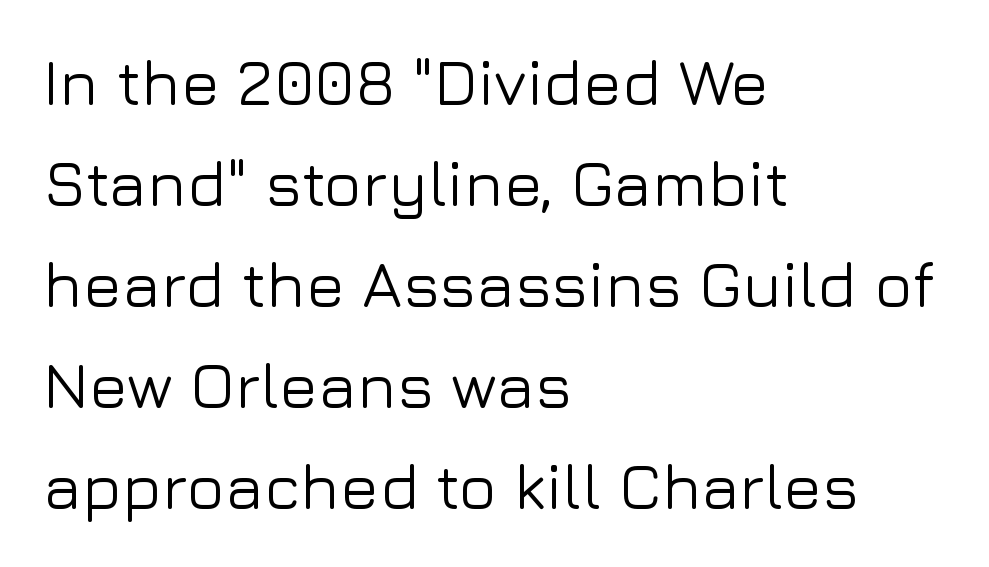
Q: Is the text italic (slanted)? A: No, it is upright.
Q: Is the typeface a serif or a sans-serif typeface? A: Sans-serif.
Q: Is the text underlined? A: No.
Q: How is the paragraph aligned? A: Left-aligned.
Q: Is the spacing between letters normal or unusually wide? A: Normal.
Q: Is the spacing between lines tight, normal or loose? A: Normal.
Q: Width (condensed, normal, or wide)? A: Normal.
Q: Stroke contrast? A: Low.
Q: x-height? A: Medium.
Q: Monospaced? A: No.
